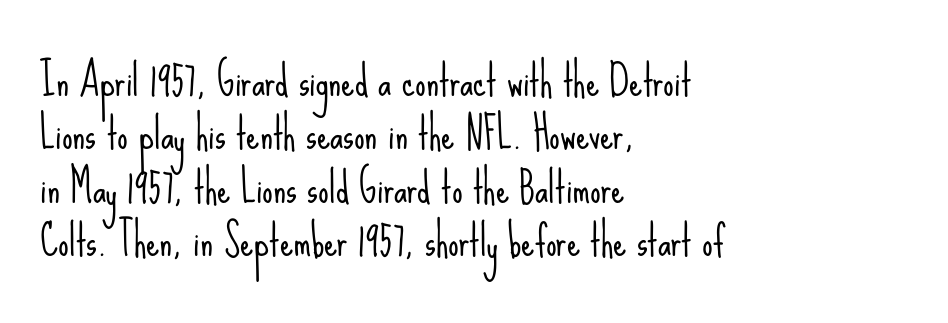
A typesetter would mark this as roman, not italic. The leading is moderate, giving the passage an even texture. Nothing heavy about these letters — not bold at all. Letterform terminals end flat and unadorned throughout the passage.
